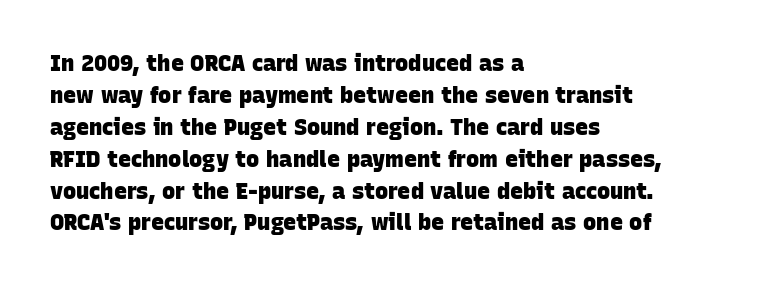
Q: Is the text bold? A: Yes.
Q: Is the text underlined? A: No.
Q: How is the paragraph aligned? A: Left-aligned.
Q: Is the spacing between letters normal or unusually wide? A: Normal.
Q: Is the spacing between lines tight, normal or loose? A: Normal.
